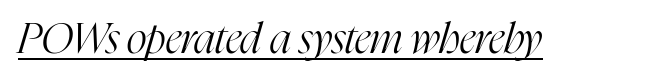
The image shows 43 px light, condensed serif type, italic (leaning right); set normal letter spacing, underlined; high stroke contrast and a medium x-height.
